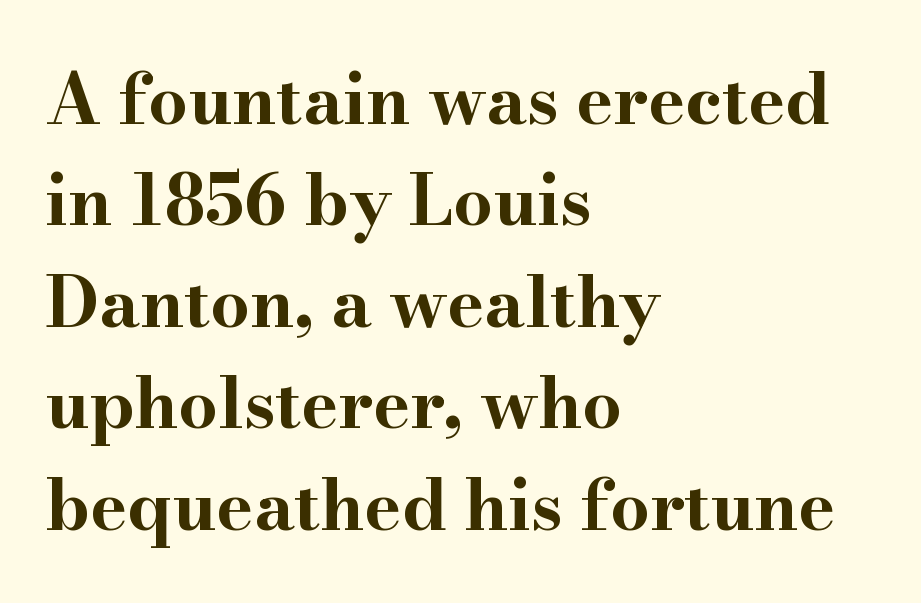
If you drew a ruler down the left edge, every line would touch it. Nothing unusual about the tracking: characters are spaced as the font intends. The lettering holds an erect, upright posture throughout. A clean baseline with only descenders dipping below it. Spacing verdict: proportional, widths tailored to each character. Serif or sans? Serif — the stroke terminals have little feet.
